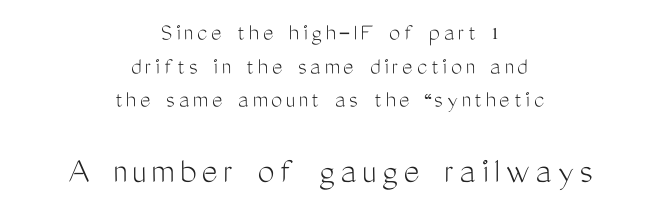
{"serif": "no", "italic": "no", "bold": "no", "weight": "light", "width": "condensed", "stroke_contrast": "medium", "x_height": "medium", "monospaced": "no", "underline": "no", "align": "center", "line_spacing": "normal", "line_spacing_ratio": 1.35, "larger_block": "second", "size_ratio": 1.52, "glyph_px": 38}
